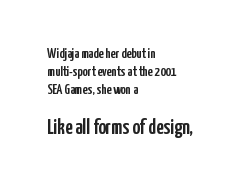
Quick note: interline space is typical. Quick note: underline off. Compared with typical body copy, the letter spacing here is the same. Ordinary non-slanted type is in use. Layout note: lines flush left.
